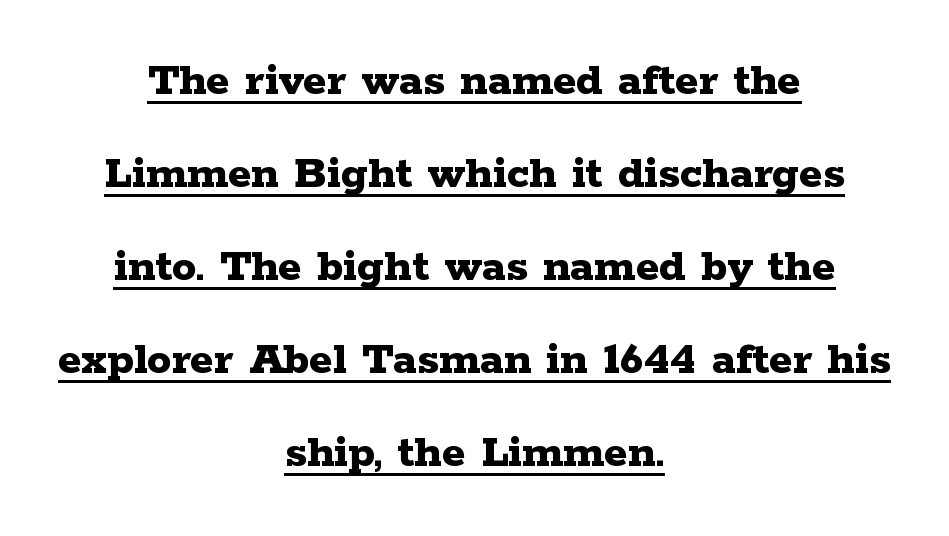
The image shows 49 px bold, wide serif type, upright; set centered, loose line spacing (1.9x), normal letter spacing, underlined; low stroke contrast and a medium x-height.
